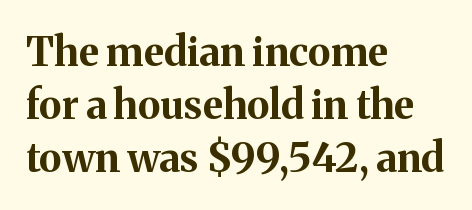
The image shows 40 px bold serif type, upright; set left-aligned, normal line spacing (1.33x), normal letter spacing, not underlined; medium stroke contrast and a medium x-height.
